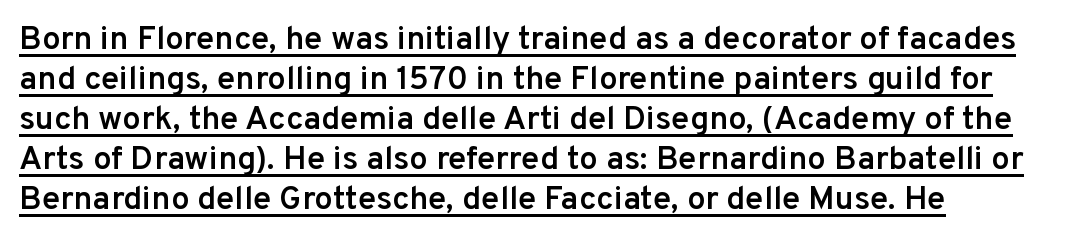
Visually the block forms a straight wall on the left and a jagged coastline on the right. The letters carry no serifs — their stems end cleanly without finishing strokes. A rule runs beneath these lines of type. The axis of the letterforms is exactly vertical.
